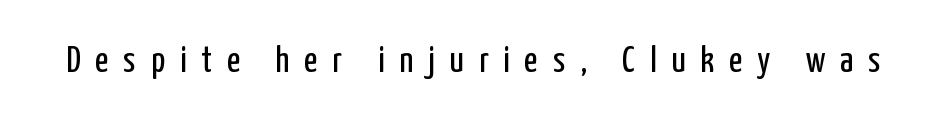
Q: Is the text bold? A: No.
Q: Is the text italic (slanted)? A: No, it is upright.
Q: Is the typeface a serif or a sans-serif typeface? A: Sans-serif.
Q: Is the text underlined? A: No.
Q: Is the spacing between letters normal or unusually wide? A: Unusually wide.
Q: Width (condensed, normal, or wide)? A: Condensed.
Q: Stroke contrast? A: Low.
Q: x-height? A: Medium.
Q: Monospaced? A: No.
